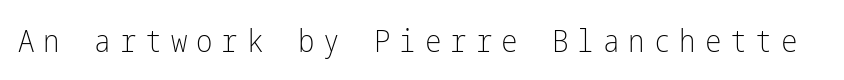
Q: Is the text bold? A: No.
Q: Is the text italic (slanted)? A: No, it is upright.
Q: Is the typeface a serif or a sans-serif typeface? A: Sans-serif.
Q: Is the text underlined? A: No.
Q: Is the spacing between letters normal or unusually wide? A: Unusually wide.
Q: Width (condensed, normal, or wide)? A: Condensed.
Q: Stroke contrast? A: Low.
Q: x-height? A: Medium.
